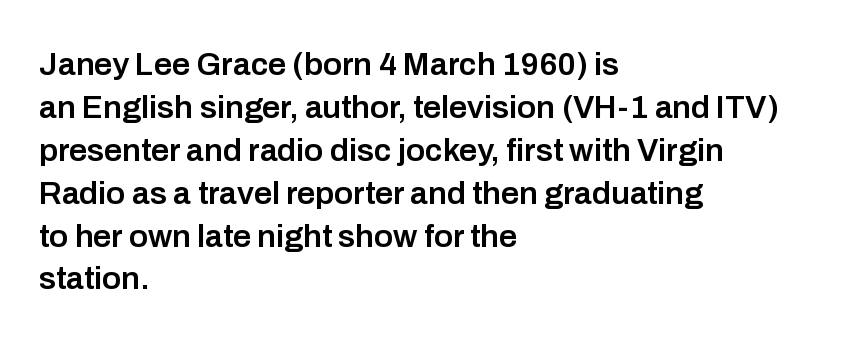
This sample uses an upright cut, with every glyph sitting square on the baseline. The face used here is proportionally spaced, like ordinary book or web type. These lines sit exactly where default settings would place them. Note: no serifs on the glyphs.
